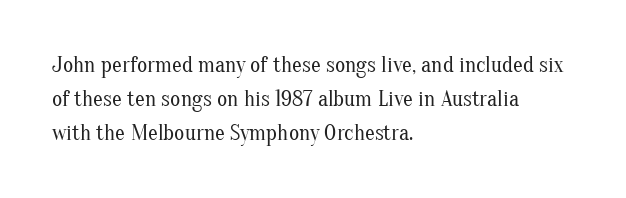
{"italic": "no", "bold": "no", "underline": "no", "align": "left", "line_spacing": "normal", "line_spacing_ratio": 1.54, "letter_spacing": "normal", "letter_spacing_em": 0.0, "glyph_px": 22}
